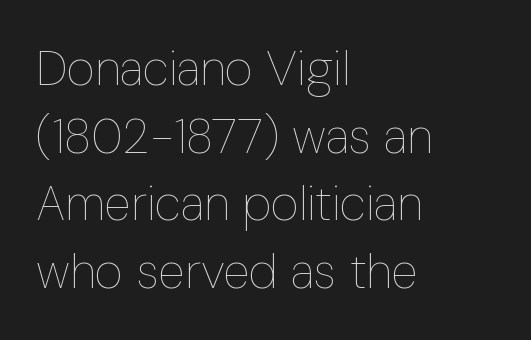
The image shows 49 px thin, condensed type, upright; set left-aligned, normal line spacing (1.38x), normal letter spacing, not underlined; low stroke contrast and a medium x-height.
